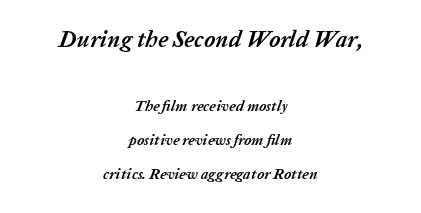
The image shows 23 px bold type, italic (leaning right); set centered, loose line spacing (2.26x), normal letter spacing, not underlined; the first (top) block is 1.53x larger.
